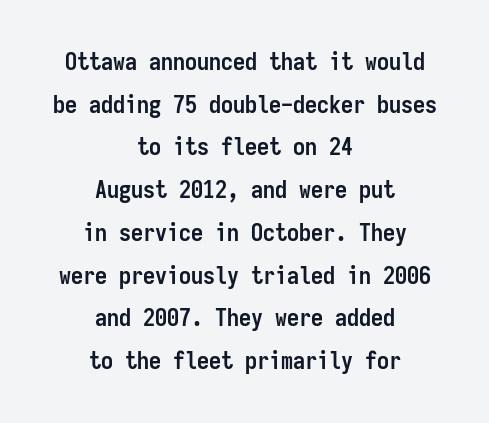
Q: Is the text bold? A: Yes.
Q: Is the text italic (slanted)? A: No, it is upright.
Q: Is the text underlined? A: No.
Q: How is the paragraph aligned? A: Centered.
Q: Is the spacing between letters normal or unusually wide? A: Normal.
